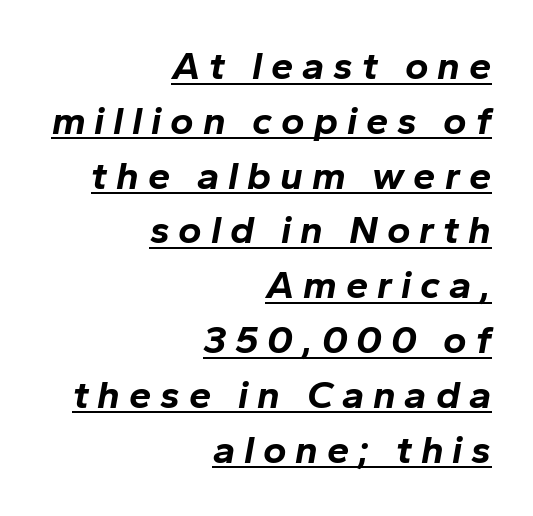
The image shows 40 px bold type, italic (leaning right); set right-aligned, normal line spacing (1.37x), unusually wide letter spacing (+0.22 em), underlined; low stroke contrast and a medium x-height.
